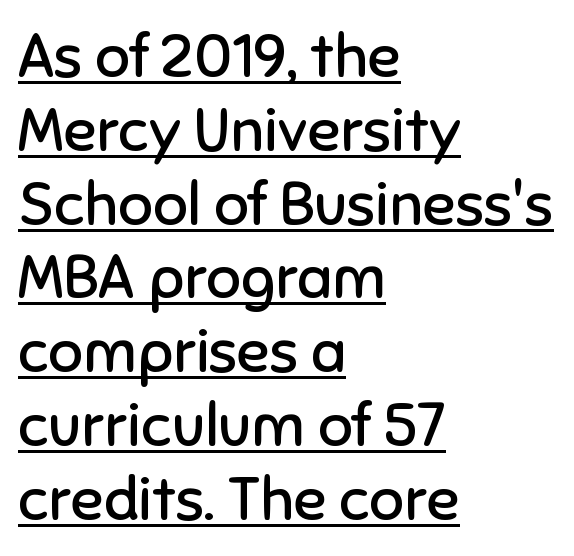
When letters stand straight like this, we call the style roman or upright. You can see a thin bar hugging the bottom of the glyphs. To sum up the face: it is a sans, with no serifs. A quiet, ordinary-to-light weight characterises the typeface. The rendering uses natural spacing where letterforms have individual widths.
